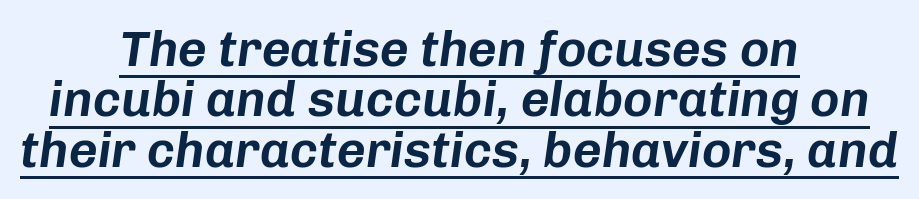
This is oblique type, the kind used for emphasis or titles. These lines are rendered in a variable-pitch font. The lettering is marked with a stroke running underneath it. Each word holds together tightly as a unit, with standard inter-letter gaps. A centered setting, common on invitations and titles, is used for this passage.
